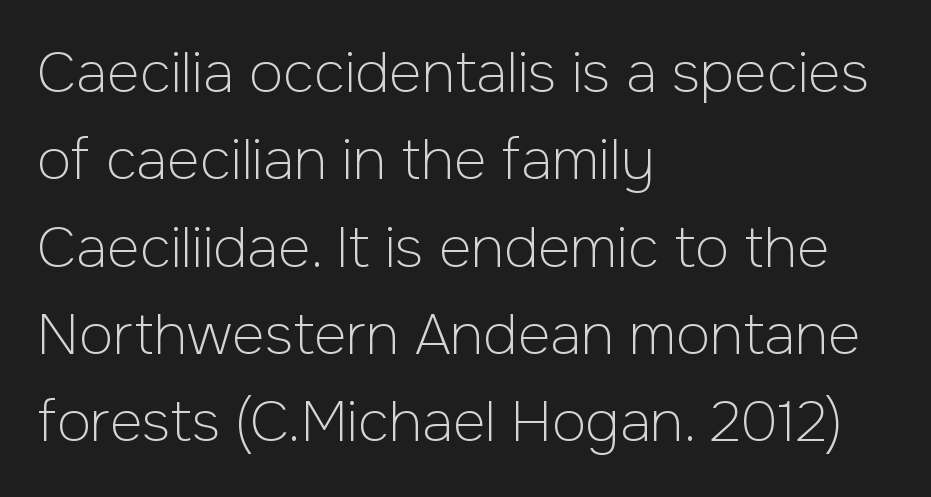
{"serif": "no", "italic": "no", "bold": "no", "weight": "light", "width": "normal", "stroke_contrast": "low", "x_height": "medium", "monospaced": "no", "underline": "no", "align": "left", "line_spacing": "normal", "line_spacing_ratio": 1.56, "letter_spacing": "normal", "letter_spacing_em": 0.0, "glyph_px": 56}
